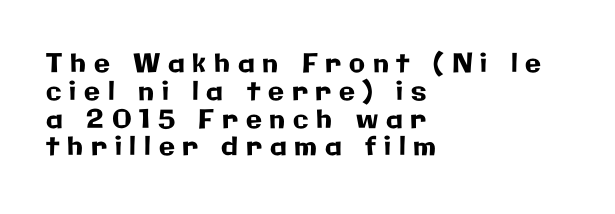
You could barely slide anything between these rows. Casual observation: everything's shoved over to the left. The glyphs are unaccompanied by any horizontal stroke below them. Ascenders rise straight up at ninety degrees.
